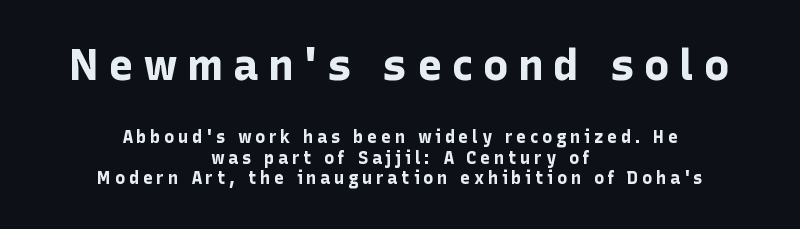
Notice how the stems are strictly vertical — no italics here. How heavy is the stroke? Heavy — this is a bold. Between these two stacked blocks, the higher one wins on size. The passage shown is typed in a proportional face where columns would drift. These lines stack symmetrically, like a column narrowing and widening about its center. Spacing between characters has been opened up far beyond the box default.
